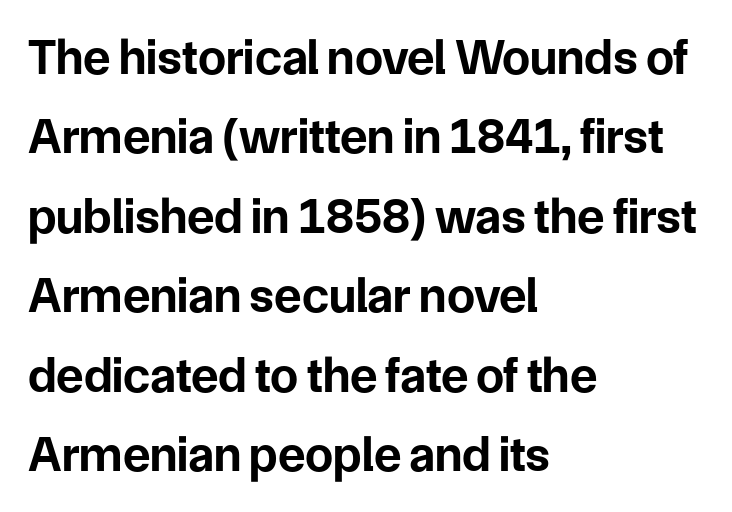
The image shows 50 px bold sans-serif type, upright; set left-aligned, normal line spacing (1.59x), normal letter spacing, not underlined; low stroke contrast and a medium x-height.
